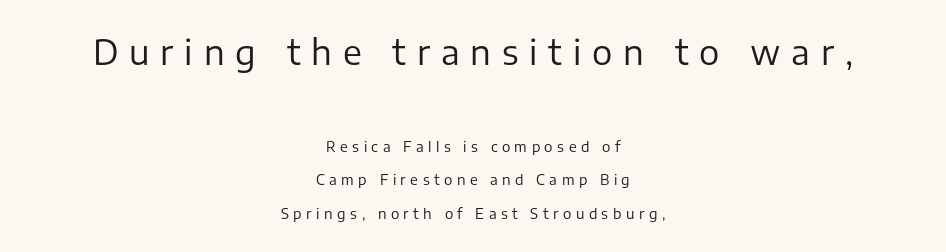
The image shows 34 px regular-weight sans-serif type, upright; set centered, loose line spacing (2.38x), unusually wide letter spacing (+0.32 em), not underlined; the first (top) block is 2.43x larger; low stroke contrast and a medium x-height.
